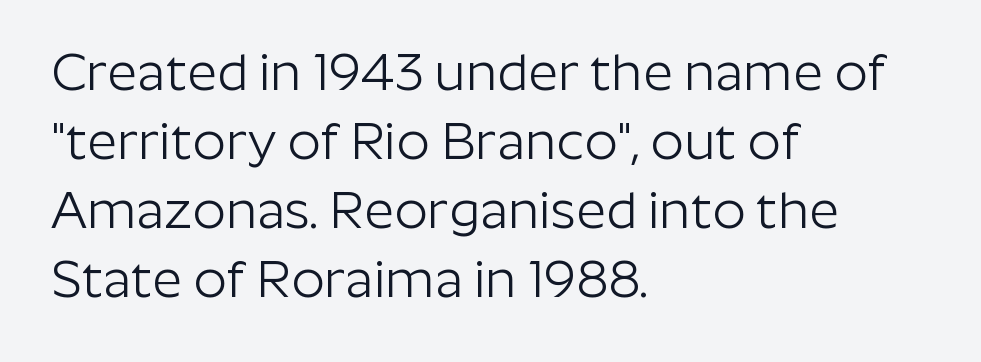
The image shows 52 px light sans-serif type, upright; set left-aligned, normal line spacing (1.33x), normal letter spacing, not underlined; low stroke contrast and a medium x-height.
